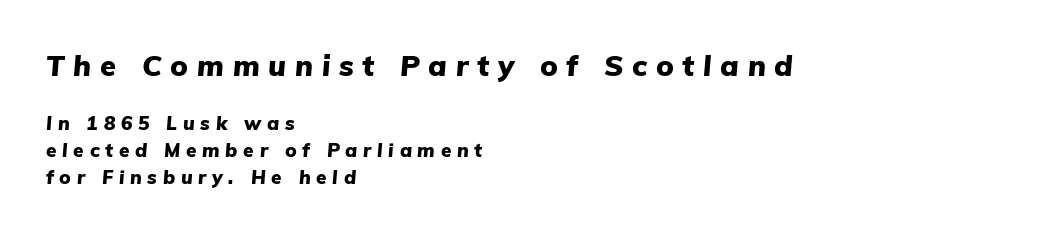
Q: Is the text bold? A: Yes.
Q: Is the text italic (slanted)? A: Yes, it leans right by about 5 degrees.
Q: Is the text underlined? A: No.
Q: How is the paragraph aligned? A: Left-aligned.
Q: Is the spacing between letters normal or unusually wide? A: Unusually wide.
Q: Is the spacing between lines tight, normal or loose? A: Normal.
Q: Which block of text is set in a larger size, the first (top) or the second (bottom)? A: The first (top) one.
Q: Width (condensed, normal, or wide)? A: Normal.
Q: Stroke contrast? A: Low.
Q: x-height? A: Medium.
Q: Monospaced? A: No.
